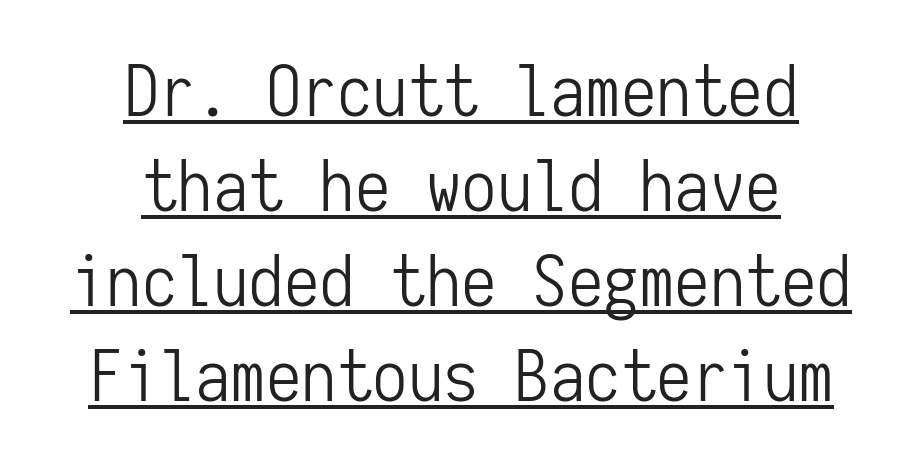
This rendering features underlined lettering. Stems here are at most as thick as an everyday book face. Does the leading feel generous? No, just average. Letter spacing: default.
